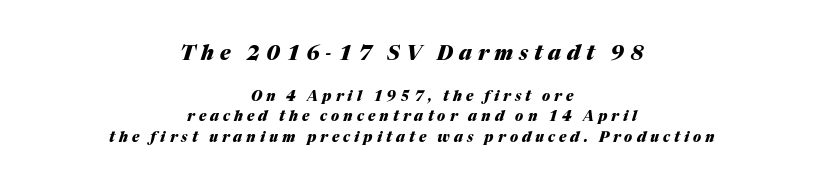
{"italic": "yes", "lean": "right", "slant_degrees": 17, "bold": "yes", "underline": "no", "align": "center", "line_spacing": "normal", "line_spacing_ratio": 1.48, "letter_spacing": "wide", "letter_spacing_em": 0.29, "larger_block": "first", "size_ratio": 1.43, "glyph_px": 20}
